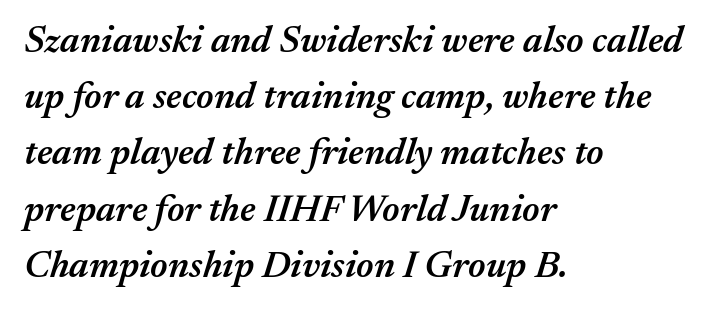
{"italic": "yes", "lean": "right", "slant_degrees": 17, "bold": "semi", "weight": "semibold", "width": "normal", "stroke_contrast": "medium", "x_height": "medium", "monospaced": "no", "underline": "no", "align": "left", "line_spacing": "normal", "line_spacing_ratio": 1.48, "letter_spacing": "normal", "letter_spacing_em": 0.0, "glyph_px": 38}
